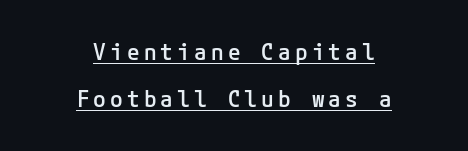
{"italic": "no", "bold": "semi", "underline": "yes", "align": "center", "line_spacing": "loose", "line_spacing_ratio": 2.05, "glyph_px": 23}
